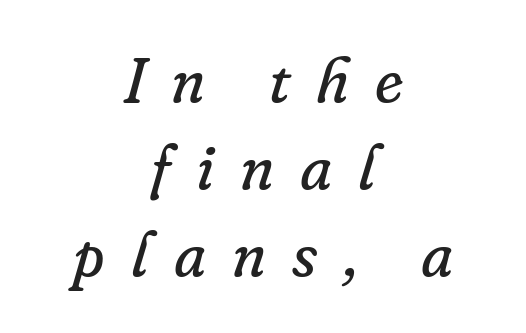
The image shows 63 px regular-weight serif type, italic (leaning right); set centered, normal line spacing (1.38x), unusually wide letter spacing (+0.41 em), not underlined; low stroke contrast and a small x-height.
